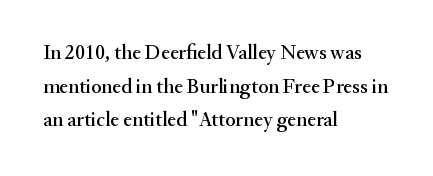
The image shows 21 px text type, upright; set left-aligned, normal line spacing (1.6x), normal letter spacing, not underlined.
